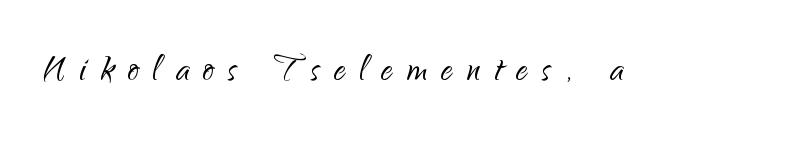
The image shows 46 px light sans-serif type; set unusually wide letter spacing (+0.31 em), not underlined; low stroke contrast and a small x-height.
